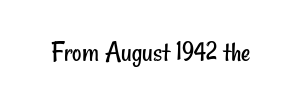
Q: Is the text bold? A: No.
Q: Is the typeface a serif or a sans-serif typeface? A: Sans-serif.
Q: Is the text underlined? A: No.
Q: Is the spacing between letters normal or unusually wide? A: Normal.
Q: Width (condensed, normal, or wide)? A: Condensed.
Q: Stroke contrast? A: Low.
Q: x-height? A: Small.
Q: Monospaced? A: No.
